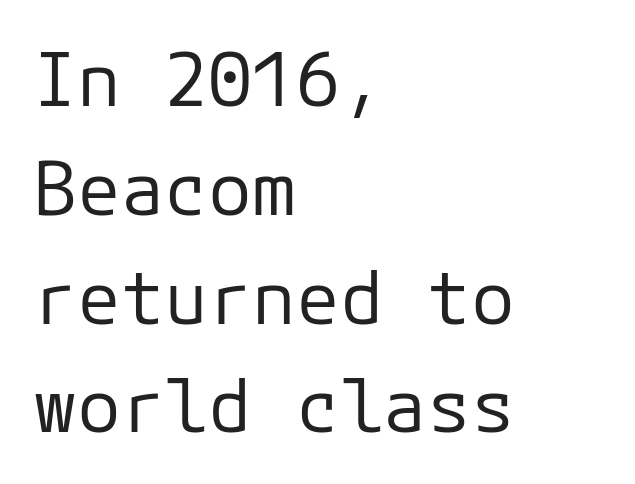
The image shows 73 px regular-weight sans-serif type, upright; set left-aligned, normal line spacing (1.49x), normal letter spacing, not underlined; low stroke contrast and a medium x-height.
